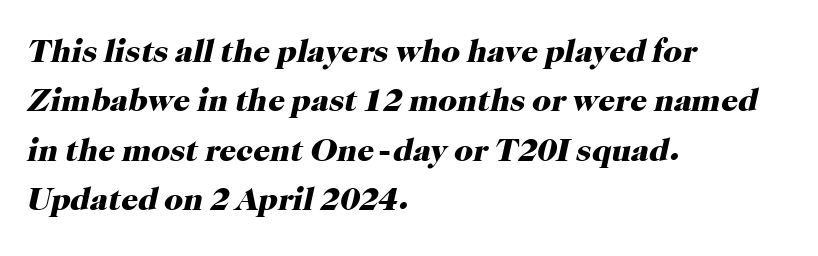
The lettering tilts uniformly, giving the passage an italic look. Which margin do the lines hug? The left one — the right edge is uneven. The face used here is seriffed, in the tradition of book romans. The face used here is proportionally spaced, like ordinary book or web type. The lines sit at an ordinary, default distance from one another. Glance below the letters and you will spot only blank space.
